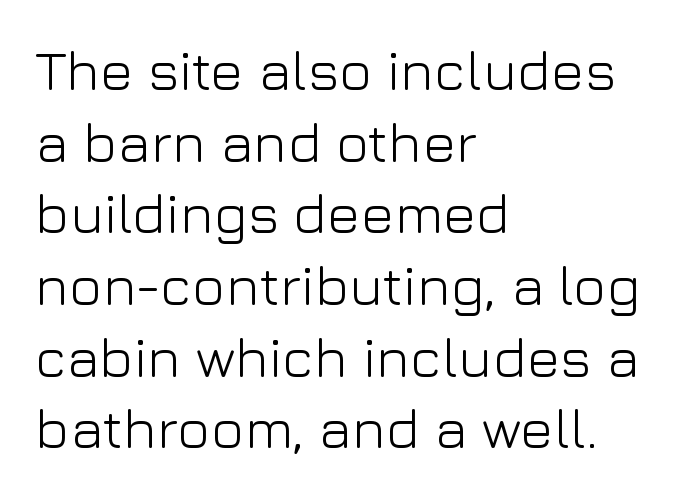
Q: Is the text bold? A: No.
Q: Is the text italic (slanted)? A: No, it is upright.
Q: Is the typeface a serif or a sans-serif typeface? A: Sans-serif.
Q: Is the text underlined? A: No.
Q: How is the paragraph aligned? A: Left-aligned.
Q: Is the spacing between letters normal or unusually wide? A: Normal.
Q: Is the spacing between lines tight, normal or loose? A: Normal.
Q: Width (condensed, normal, or wide)? A: Normal.
Q: Stroke contrast? A: Low.
Q: x-height? A: Medium.
Q: Monospaced? A: No.
